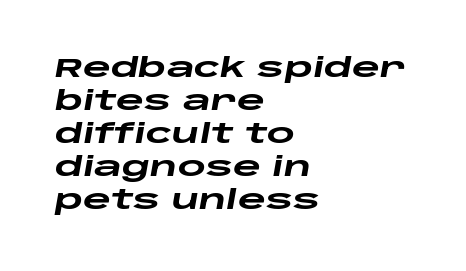
The image shows 27 px bold type, italic (leaning right); set left-aligned, line spacing 1.22x, normal letter spacing, not underlined.
